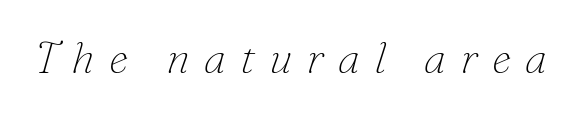
The image shows 44 px thin serif type, italic (leaning right); set unusually wide letter spacing (+0.32 em), not underlined; low stroke contrast and a small x-height.
